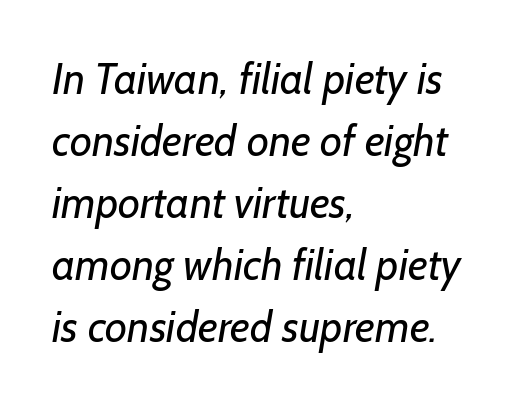
The image shows 43 px regular-weight sans-serif type; set left-aligned, normal line spacing (1.44x), normal letter spacing, not underlined; low stroke contrast and a medium x-height.
